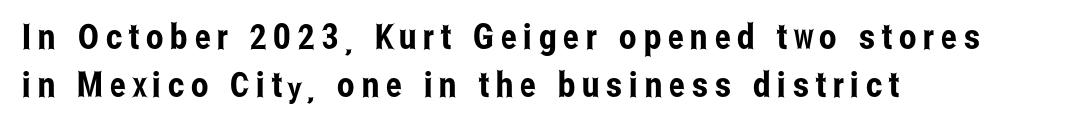
Font category for this specimen: sans-serif. Rendered with straight, roman letterforms. This sample is left-justified, so line endings fall wherever the words run out. Regular leading. Underline: absent.
